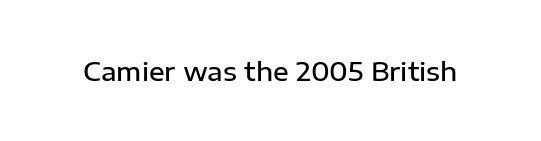
Q: Is the text bold? A: Semi-bold.
Q: Is the text italic (slanted)? A: No, it is upright.
Q: Is the text underlined? A: No.
Q: Is the spacing between letters normal or unusually wide? A: Normal.
